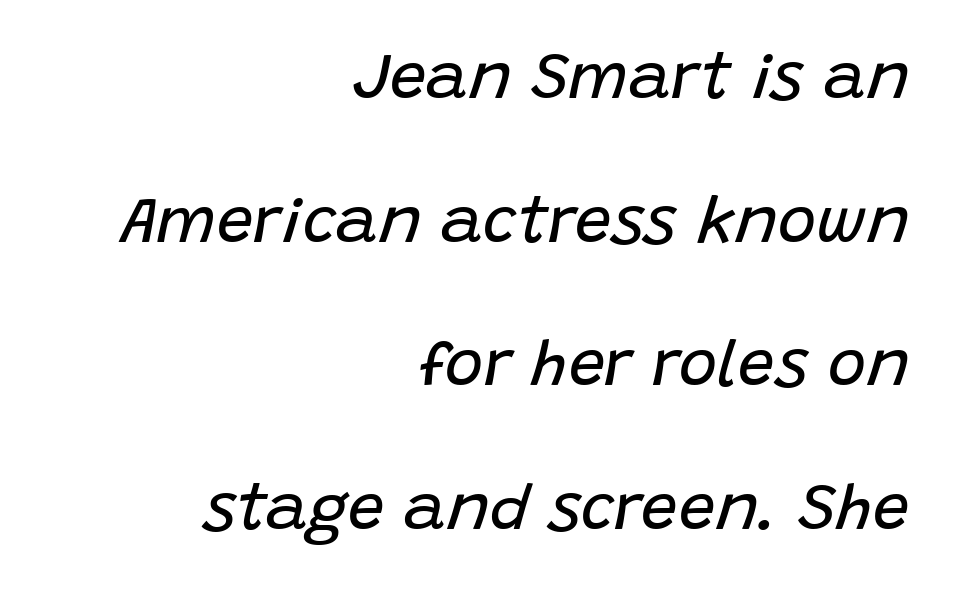
{"italic": "yes", "lean": "right", "slant_degrees": 15, "bold": "no", "weight": "regular", "width": "normal", "stroke_contrast": "low", "x_height": "large", "monospaced": "no", "underline": "no", "align": "right", "line_spacing": "loose", "line_spacing_ratio": 2.21, "letter_spacing": "normal", "letter_spacing_em": 0.0, "glyph_px": 65}
